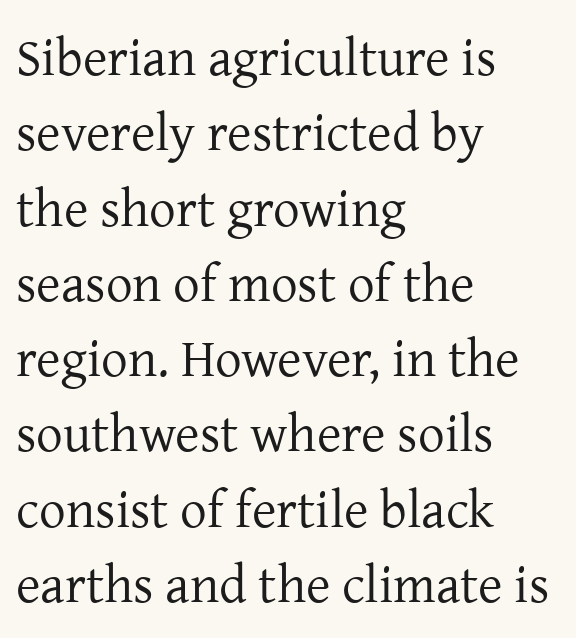
Alignment: flush left. Is this a heavy cut? Hardly; it is regular or lighter. No italicization has been applied; the sample stays upright. Each letter keeps its own natural width here, so spacing adapts to shape.
